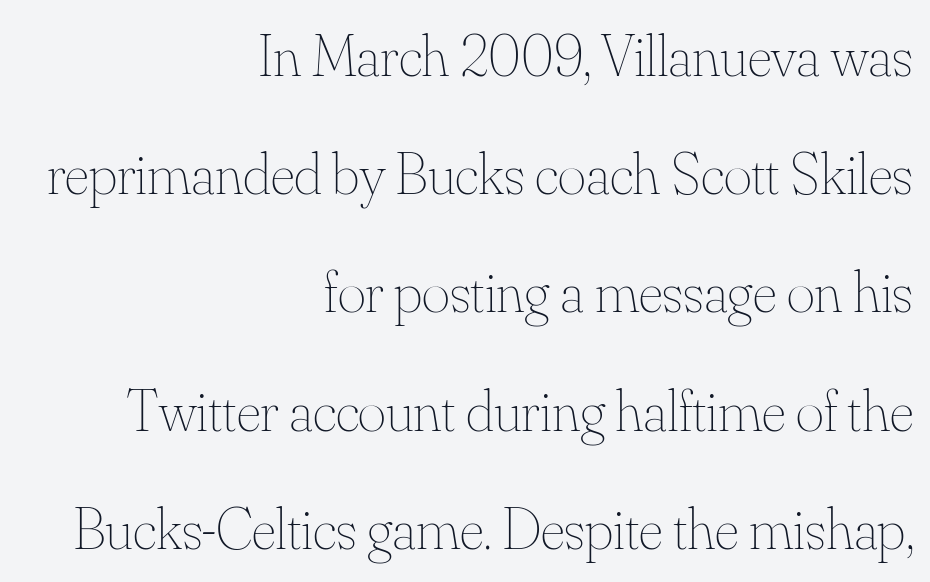
Q: Is the text bold? A: No.
Q: Is the text italic (slanted)? A: No, it is upright.
Q: Is the text underlined? A: No.
Q: How is the paragraph aligned? A: Right-aligned.
Q: Is the spacing between letters normal or unusually wide? A: Normal.
Q: Is the spacing between lines tight, normal or loose? A: Loose.
Q: Width (condensed, normal, or wide)? A: Normal.
Q: Stroke contrast? A: Medium.
Q: x-height? A: Small.
Q: Monospaced? A: No.
